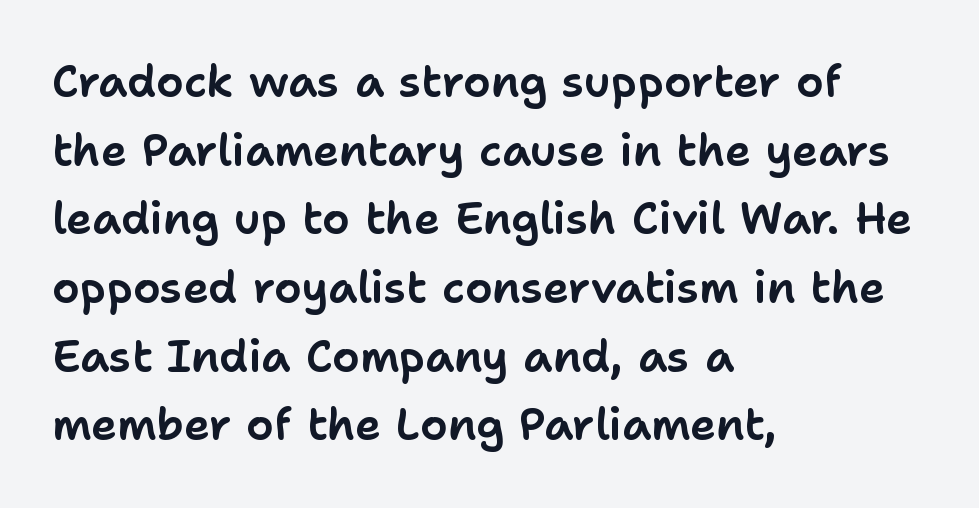
Q: Is the text italic (slanted)? A: No, it is upright.
Q: Is the typeface a serif or a sans-serif typeface? A: Sans-serif.
Q: Is the text underlined? A: No.
Q: How is the paragraph aligned? A: Left-aligned.
Q: Is the spacing between letters normal or unusually wide? A: Normal.
Q: Is the spacing between lines tight, normal or loose? A: Normal.
Q: Width (condensed, normal, or wide)? A: Normal.
Q: Stroke contrast? A: Low.
Q: x-height? A: Medium.
Q: Monospaced? A: No.
